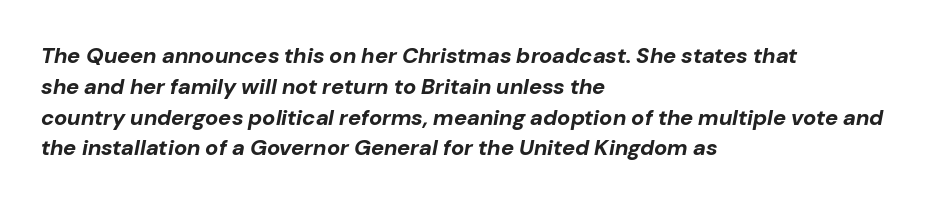
Q: Is the text bold? A: Yes.
Q: Is the text italic (slanted)? A: Yes, it leans right by about 10 degrees.
Q: Is the text underlined? A: No.
Q: How is the paragraph aligned? A: Left-aligned.
Q: Is the spacing between letters normal or unusually wide? A: Normal.
Q: Is the spacing between lines tight, normal or loose? A: Normal.
